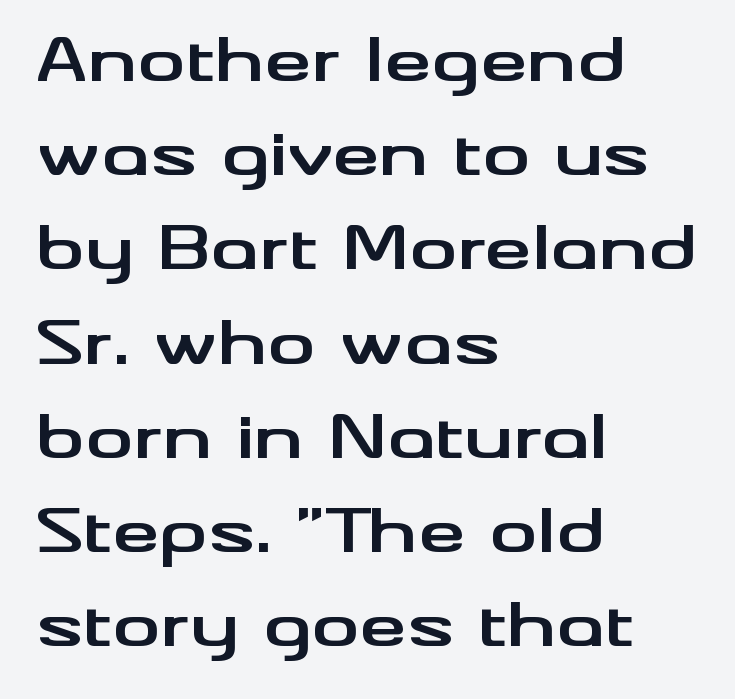
{"serif": "no", "italic": "no", "bold": "yes", "weight": "bold", "width": "wide", "stroke_contrast": "medium", "x_height": "small", "monospaced": "no", "underline": "no", "align": "left", "line_spacing": "normal", "line_spacing_ratio": 1.57, "letter_spacing": "normal", "letter_spacing_em": 0.0, "glyph_px": 60}
